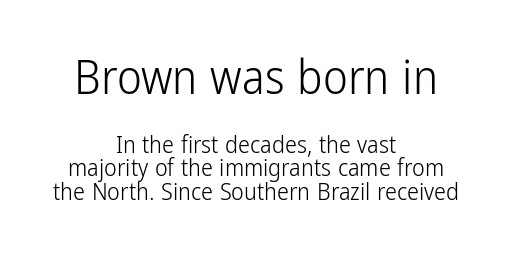
{"serif": "no", "italic": "no", "bold": "no", "weight": "light", "width": "condensed", "stroke_contrast": "low", "x_height": "medium", "monospaced": "no", "underline": "no", "align": "center", "line_spacing": "tight", "line_spacing_ratio": 0.97, "letter_spacing": "normal", "letter_spacing_em": 0.0, "larger_block": "first", "size_ratio": 1.96, "glyph_px": 47}
